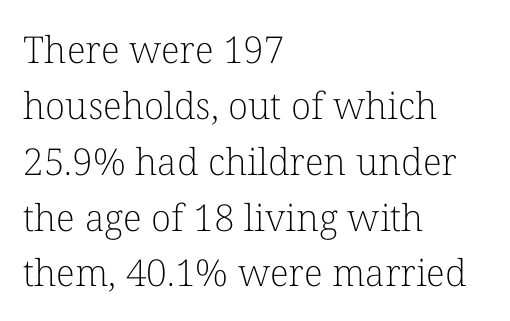
The font sits on the lighter half of the weight spectrum, regular included. The paragraph shown leans on its left margin. Do the letters lean? They stand straight. The rows are spaced the way most documents space them. Short note: letters normally spaced.
